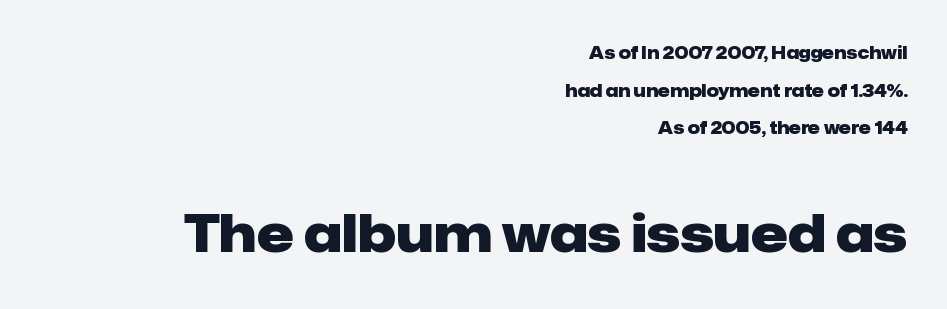
Q: Is the text bold? A: Yes.
Q: Is the text italic (slanted)? A: No, it is upright.
Q: Is the typeface a serif or a sans-serif typeface? A: Sans-serif.
Q: Is the text underlined? A: No.
Q: How is the paragraph aligned? A: Right-aligned.
Q: Is the spacing between letters normal or unusually wide? A: Normal.
Q: Is the spacing between lines tight, normal or loose? A: Loose.
Q: Which block of text is set in a larger size, the first (top) or the second (bottom)? A: The second (bottom) one.
Q: Width (condensed, normal, or wide)? A: Normal.
Q: Stroke contrast? A: Low.
Q: x-height? A: Medium.
Q: Monospaced? A: No.
